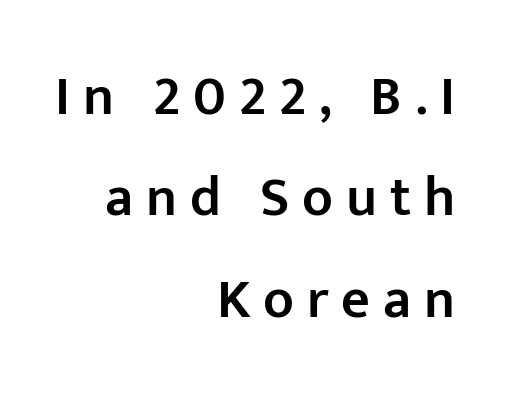
Q: Is the text bold? A: Semi-bold.
Q: Is the text italic (slanted)? A: No, it is upright.
Q: Is the typeface a serif or a sans-serif typeface? A: Sans-serif.
Q: Is the text underlined? A: No.
Q: How is the paragraph aligned? A: Right-aligned.
Q: Is the spacing between letters normal or unusually wide? A: Unusually wide.
Q: Width (condensed, normal, or wide)? A: Normal.
Q: Stroke contrast? A: Low.
Q: x-height? A: Medium.
Q: Monospaced? A: No.
